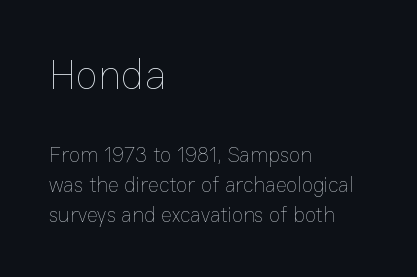
The image shows 42 px thin type, upright; set left-aligned, normal line spacing (1.42x), normal letter spacing, not underlined; the first (top) block is 2.0x larger; low stroke contrast and a medium x-height.
